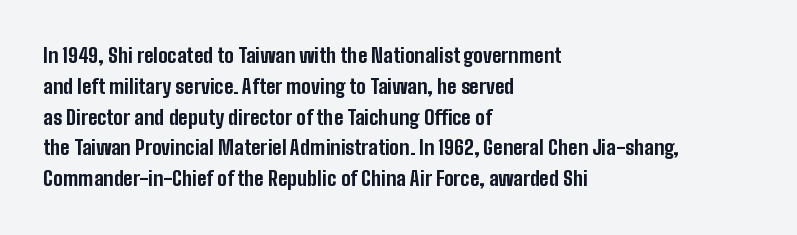
The image shows 20 px bold type, upright; set left-aligned, normal line spacing (1.54x), normal letter spacing, not underlined.
